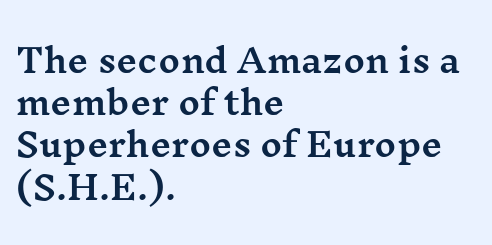
{"serif": "yes", "italic": "no", "width": "wide", "stroke_contrast": "medium", "x_height": "medium", "monospaced": "no", "underline": "no", "align": "left", "line_spacing": "normal", "line_spacing_ratio": 1.28, "letter_spacing": "normal", "letter_spacing_em": 0.0, "glyph_px": 33}
